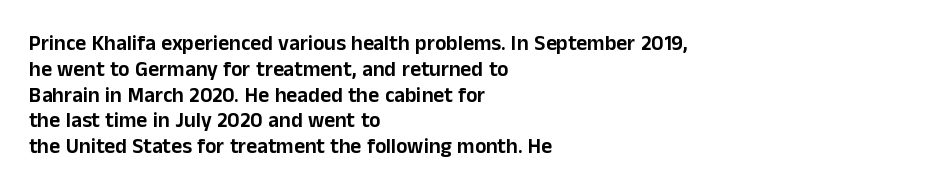
Underline: absent. This rendering uses left alignment, leaving the right contour irregular. A typesetter would mark this as roman, not italic. In terms of letterspacing, this is plain default setting.
